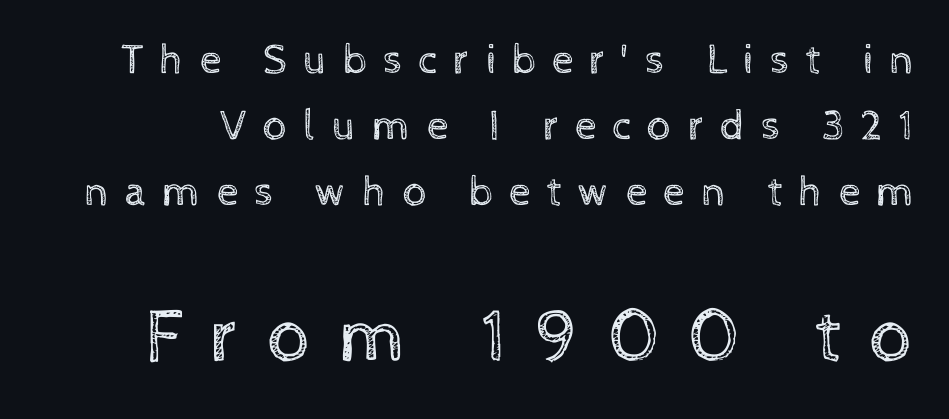
{"italic": "no", "bold": "no", "weight": "regular", "width": "normal", "x_height": "medium", "monospaced": "no", "underline": "no", "line_spacing": "normal", "line_spacing_ratio": 1.53, "letter_spacing": "wide", "letter_spacing_em": 0.37, "larger_block": "second", "size_ratio": 1.77, "glyph_px": 76}
